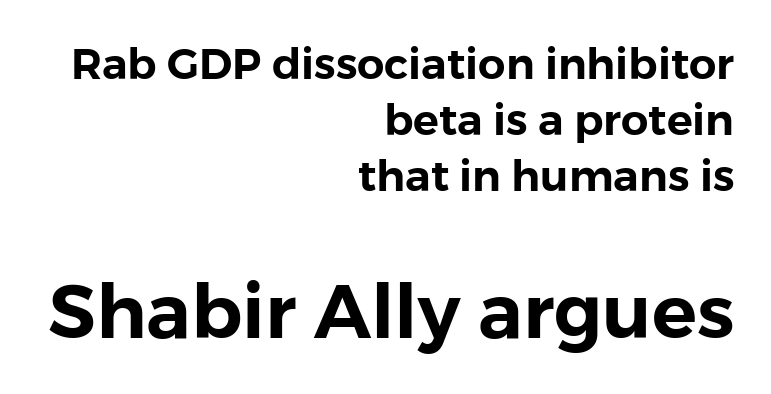
You could call the tracking neutral — neither tight nor loose. A normal amount of white space separates one row of letters from the next. Does the copy run flush right? Yes — the right margin is perfectly even. If you squint, the bottom block still reads clearly — it's the larger of the two. Italic? Not at all — the glyphs are vertical.
